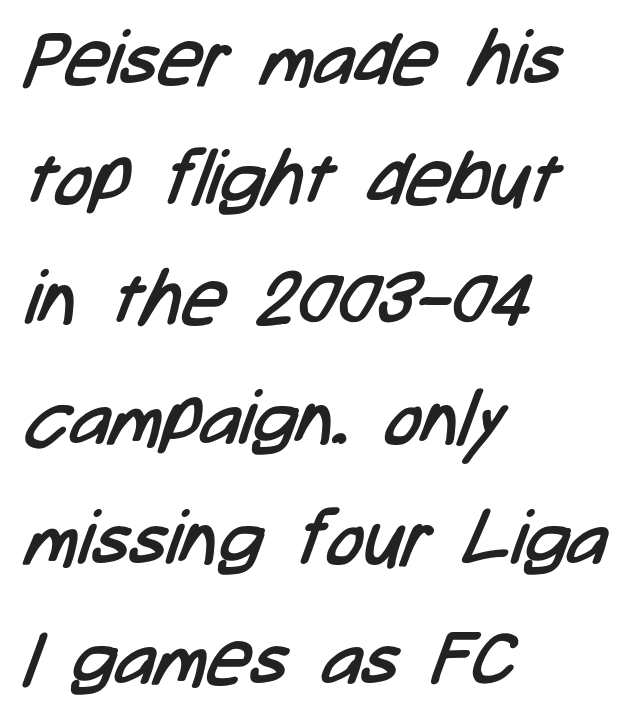
Q: Is the text bold? A: No.
Q: Is the typeface a serif or a sans-serif typeface? A: Sans-serif.
Q: Is the text underlined? A: No.
Q: How is the paragraph aligned? A: Left-aligned.
Q: Is the spacing between letters normal or unusually wide? A: Normal.
Q: Is the spacing between lines tight, normal or loose? A: Normal.
Q: Width (condensed, normal, or wide)? A: Condensed.
Q: Stroke contrast? A: Low.
Q: x-height? A: Medium.
Q: Monospaced? A: No.
